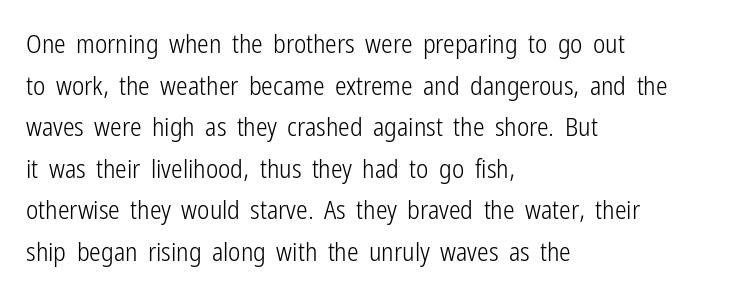
Q: Is the text bold? A: No.
Q: Is the text italic (slanted)? A: No, it is upright.
Q: Is the text underlined? A: No.
Q: How is the paragraph aligned? A: Left-aligned.
Q: Is the spacing between letters normal or unusually wide? A: Normal.
Q: Is the spacing between lines tight, normal or loose? A: Normal.
